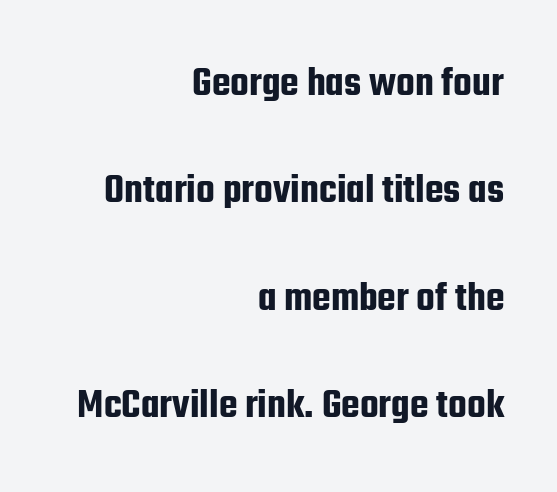
This sample trades compactness for vertical openness between lines. Think of a printed novel: that variable character pitch is what you see here. Unlike italic type, these characters show no tilt at all. In terms of letterform style, serifs are entirely absent.
